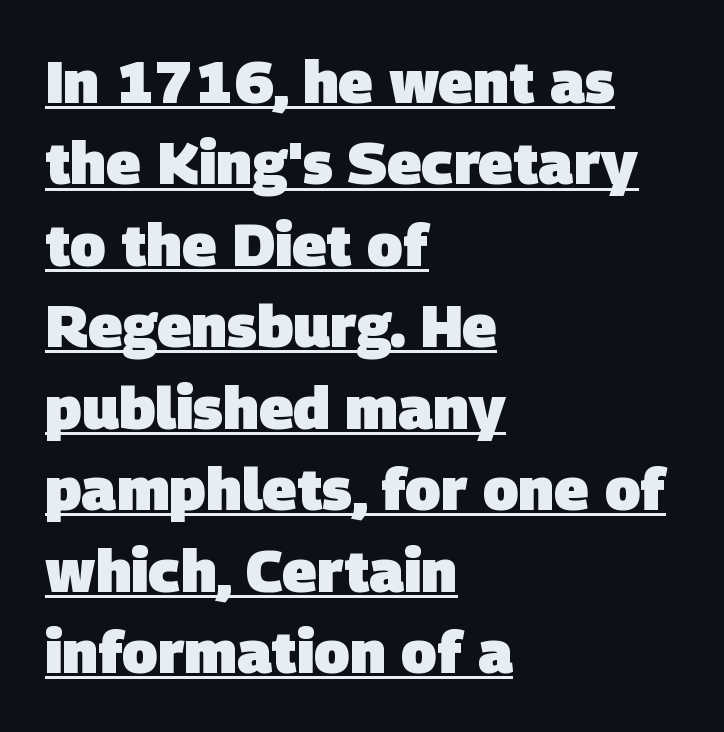
Q: Is the text bold? A: Yes.
Q: Is the typeface a serif or a sans-serif typeface? A: Sans-serif.
Q: Is the text underlined? A: Yes.
Q: How is the paragraph aligned? A: Left-aligned.
Q: Is the spacing between letters normal or unusually wide? A: Normal.
Q: Is the spacing between lines tight, normal or loose? A: Normal.
Q: Width (condensed, normal, or wide)? A: Normal.
Q: Stroke contrast? A: Low.
Q: x-height? A: Large.
Q: Monospaced? A: No.
